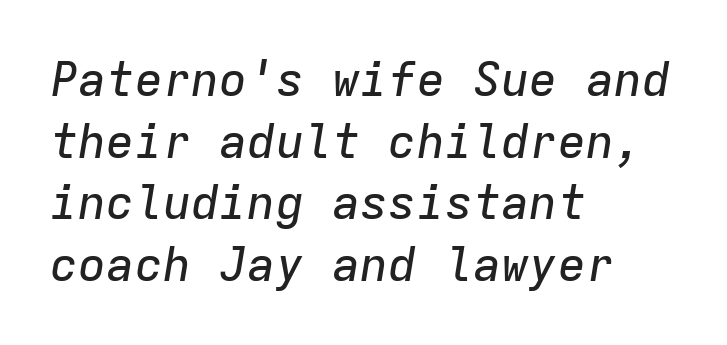
The image shows 47 px text type, italic (leaning right), monospaced; set left-aligned, normal line spacing (1.31x), normal letter spacing, not underlined; low stroke contrast and a medium x-height.
